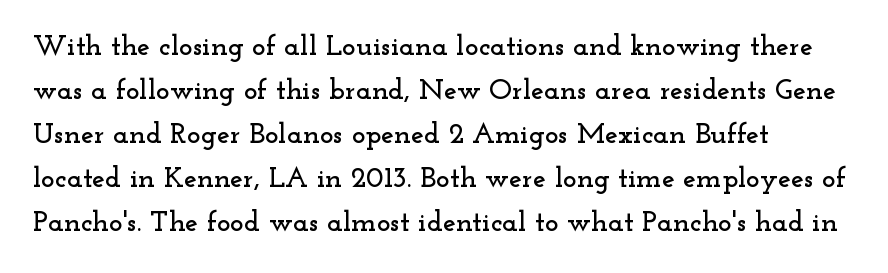
This rendering uses left alignment, leaving the right contour irregular. You can tell it's not italic because the verticals are truly vertical. Letter spacing: default. The passage shown stacks its lines at a standard gap. The glyphs in this specimen are seriffed. The passage shown is not underscored anywhere.
